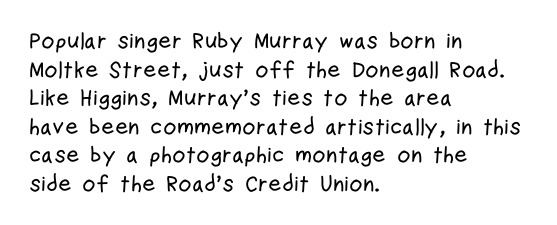
Q: Is the text italic (slanted)? A: No, it is upright.
Q: Is the text underlined? A: No.
Q: How is the paragraph aligned? A: Left-aligned.
Q: Is the spacing between letters normal or unusually wide? A: Normal.
